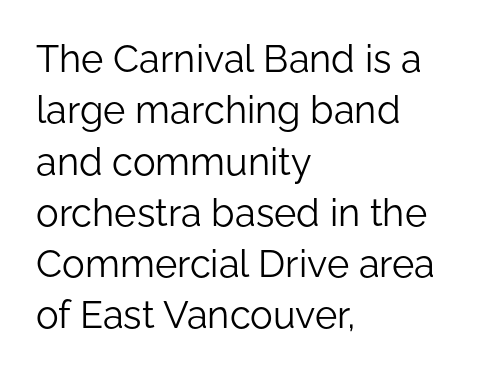
Q: Is the text bold? A: No.
Q: Is the text italic (slanted)? A: No, it is upright.
Q: Is the typeface a serif or a sans-serif typeface? A: Sans-serif.
Q: Is the text underlined? A: No.
Q: How is the paragraph aligned? A: Left-aligned.
Q: Is the spacing between letters normal or unusually wide? A: Normal.
Q: Is the spacing between lines tight, normal or loose? A: Normal.
Q: Width (condensed, normal, or wide)? A: Normal.
Q: Stroke contrast? A: Low.
Q: x-height? A: Medium.
Q: Monospaced? A: No.
